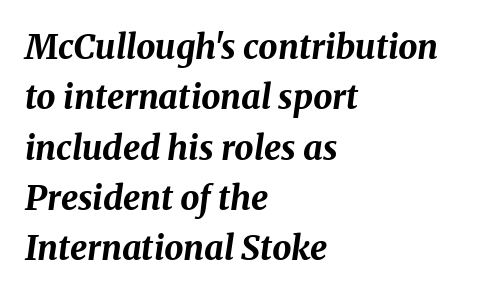
The image shows 34 px bold type, italic (leaning right); set left-aligned, normal line spacing (1.48x), normal letter spacing, not underlined; medium stroke contrast and a medium x-height.
